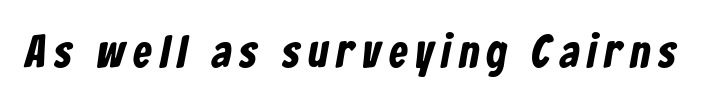
Q: Is the typeface a serif or a sans-serif typeface? A: Sans-serif.
Q: Is the text underlined? A: No.
Q: Width (condensed, normal, or wide)? A: Condensed.
Q: Stroke contrast? A: Low.
Q: x-height? A: Medium.
Q: Monospaced? A: No.
